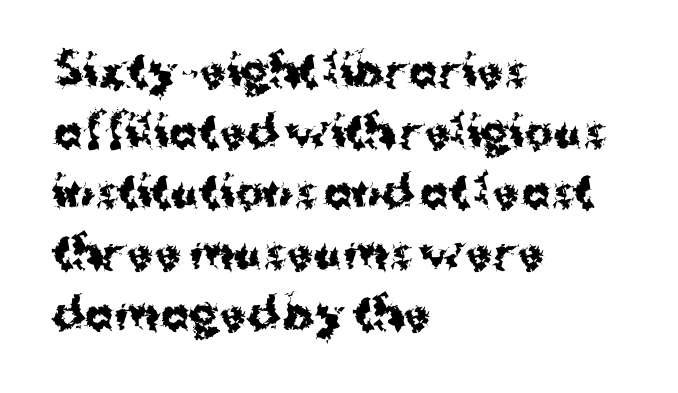
You could not count columns in this text — the font is proportionally spaced. The gap between lines stays unmarked. Characters follow at the spacing the type designer built in. These lines are set flush left with a ragged right edge. A typesetter would label this face a sans. A roman cut, with each character standing at attention.
